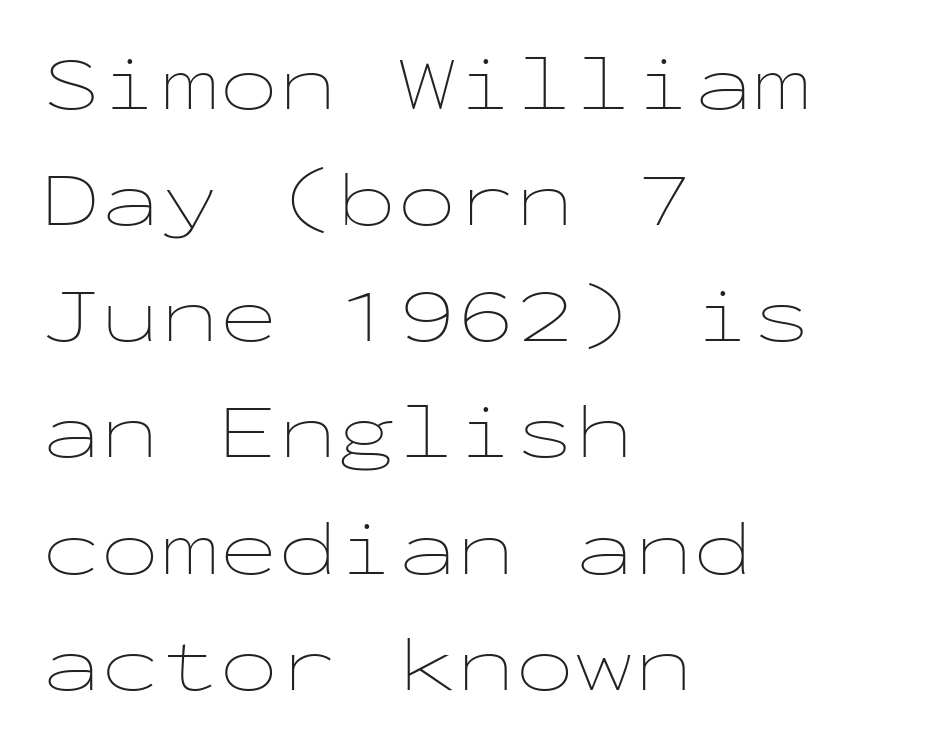
Q: Is the text bold? A: No.
Q: Is the text italic (slanted)? A: No, it is upright.
Q: Is the text underlined? A: No.
Q: How is the paragraph aligned? A: Left-aligned.
Q: Is the spacing between letters normal or unusually wide? A: Normal.
Q: Is the spacing between lines tight, normal or loose? A: Normal.
Q: Width (condensed, normal, or wide)? A: Wide.
Q: Stroke contrast? A: Low.
Q: x-height? A: Medium.
Q: Monospaced? A: Yes.
